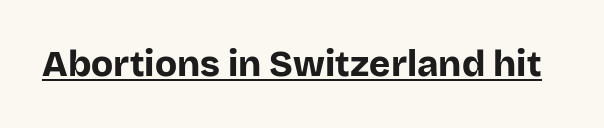
These lines were composed using upright roman letters. Do the characters align in a grid? No, the font is proportional. I'd call this a sans setting — the letters go barefoot. Compared with typical body copy, the letter spacing here is the same. Thick stems and heavy bowls — unmistakably bold. The typesetter has applied underlining to the passage shown.
